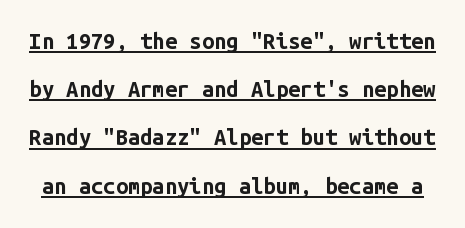
One glance says open: line gaps are wider than usual. The letters sit at their default tracking, neither squeezed nor spread. The font is running at its bold setting. The type sits square on the baseline with zero lean.
